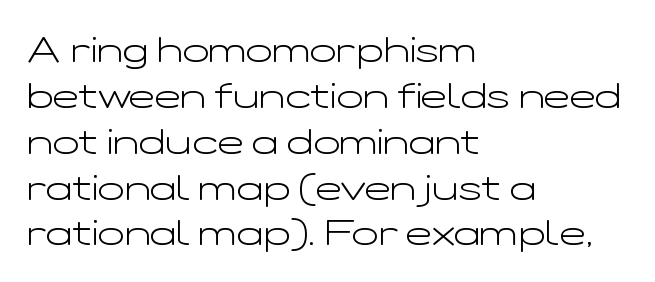
The image shows 35 px light, wide sans-serif type, upright; set left-aligned, normal line spacing (1.31x), normal letter spacing, not underlined; low stroke contrast and a medium x-height.
